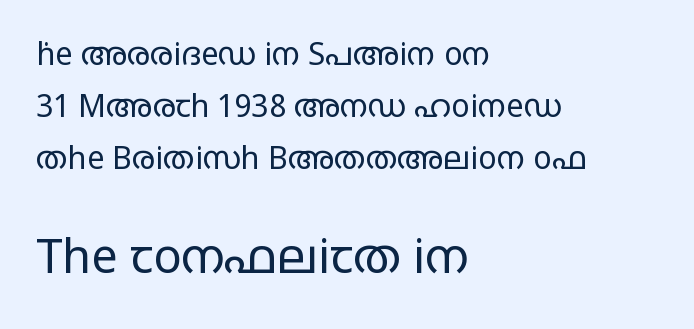
The leading is moderate, giving the passage an even texture. Caption: upper text group reduced, lower text group enlarged. This is roman type, the default non-slanted kind. The tracking reads as untouched default to a designer's eye. Each letter keeps its own natural width here, so spacing adapts to shape.
